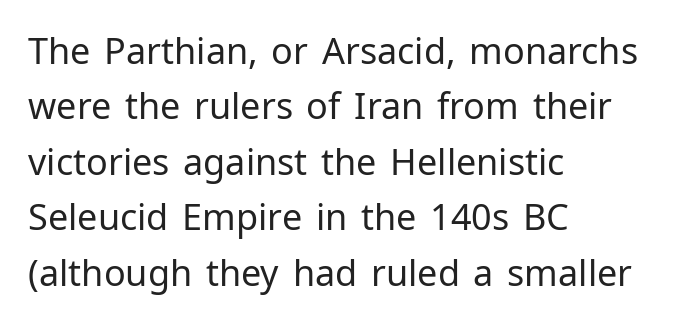
Students, note that the glyphs here touch the page at normal intervals. Upright lettering throughout. Words float on clear page, feet unadorned. Regular leading. The letterforms sit at book weight or below.
